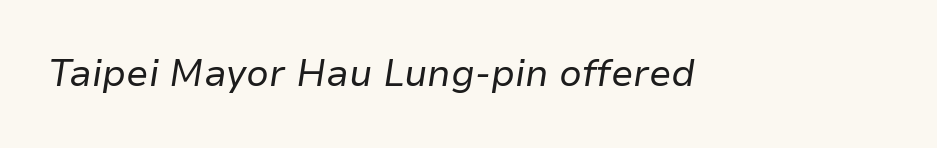
{"italic": "yes", "lean": "right", "slant_degrees": 9, "bold": "no", "weight": "regular", "width": "normal", "stroke_contrast": "low", "x_height": "medium", "monospaced": "no", "underline": "no", "letter_spacing": "normal", "letter_spacing_em": 0.0, "glyph_px": 37}
